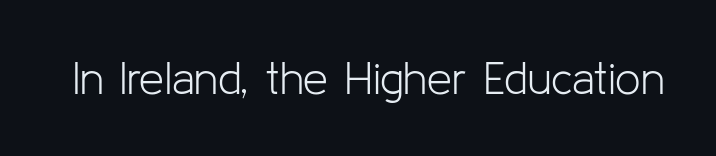
Q: Is the text bold? A: No.
Q: Is the text italic (slanted)? A: No, it is upright.
Q: Is the typeface a serif or a sans-serif typeface? A: Sans-serif.
Q: Is the text underlined? A: No.
Q: Is the spacing between letters normal or unusually wide? A: Normal.
Q: Width (condensed, normal, or wide)? A: Normal.
Q: Stroke contrast? A: Low.
Q: x-height? A: Medium.
Q: Monospaced? A: No.
